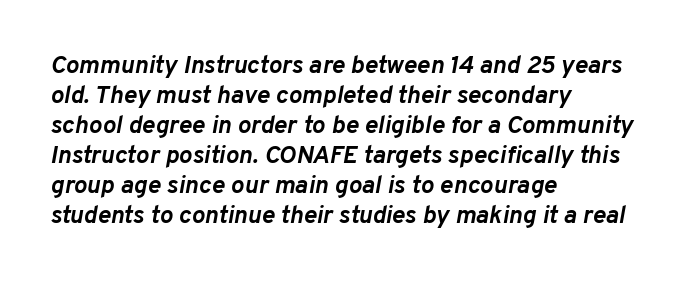
{"italic": "yes", "lean": "right", "slant_degrees": 10, "bold": "yes", "underline": "no", "align": "left", "line_spacing_ratio": 1.2, "letter_spacing": "normal", "letter_spacing_em": 0.0, "glyph_px": 25}
